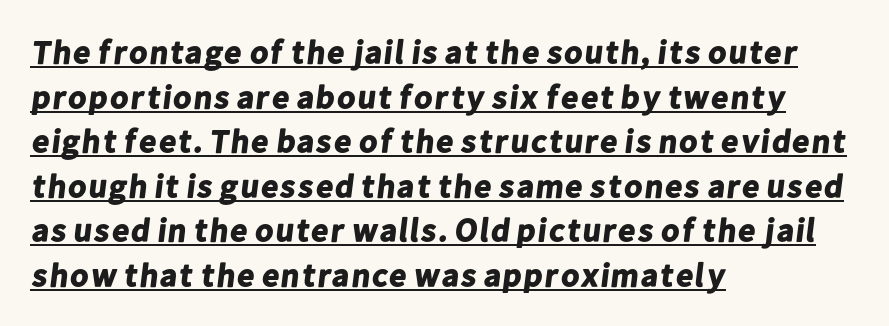
Q: Is the text bold? A: Yes.
Q: Is the typeface a serif or a sans-serif typeface? A: Sans-serif.
Q: Is the text underlined? A: Yes.
Q: How is the paragraph aligned? A: Left-aligned.
Q: Is the spacing between letters normal or unusually wide? A: Normal.
Q: Is the spacing between lines tight, normal or loose? A: Normal.
Q: Width (condensed, normal, or wide)? A: Normal.
Q: Stroke contrast? A: Low.
Q: x-height? A: Medium.
Q: Monospaced? A: No.
